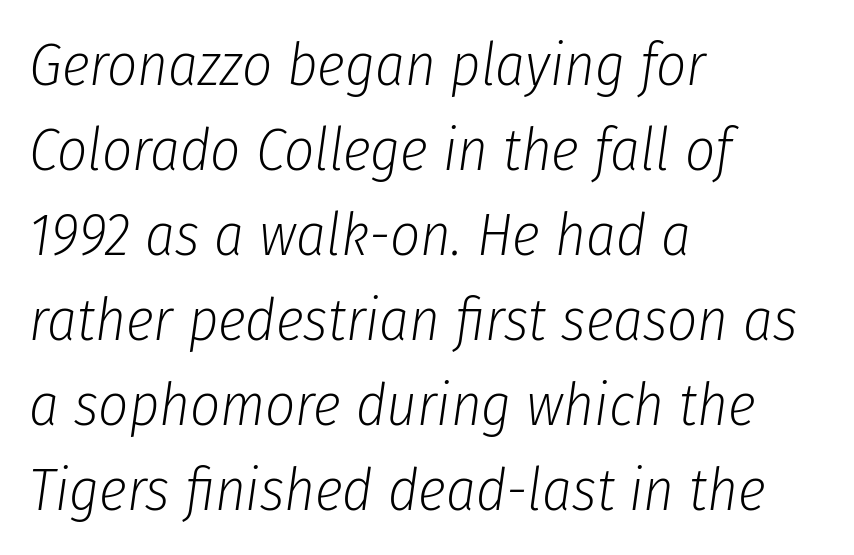
The typesetter chose a ragged-right arrangement here. Is there much room between lines? A standard amount, neither cramped nor airy. Descenders hang freely into open space. This sample uses an oblique cut, with every glyph tilted off the vertical.
